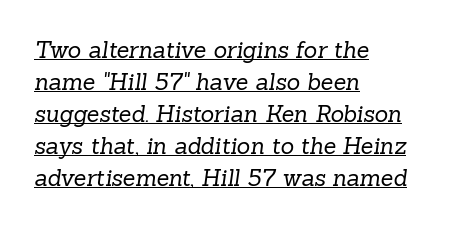
Q: Is the text bold? A: No.
Q: Is the text underlined? A: Yes.
Q: How is the paragraph aligned? A: Left-aligned.
Q: Is the spacing between letters normal or unusually wide? A: Normal.
Q: Is the spacing between lines tight, normal or loose? A: Normal.
